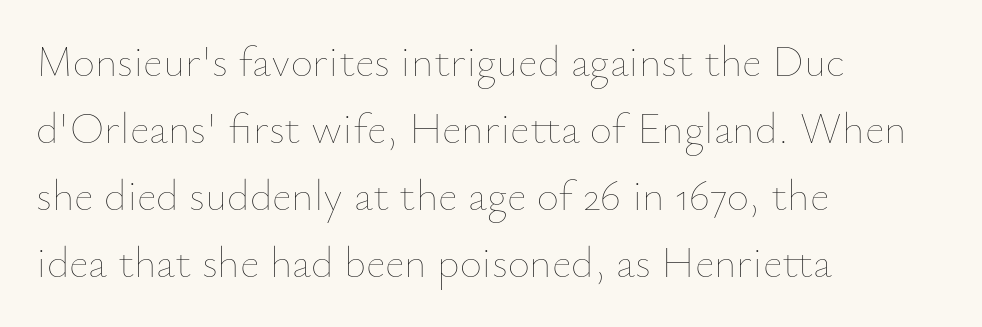
{"italic": "no", "bold": "no", "weight": "thin", "width": "normal", "stroke_contrast": "low", "x_height": "small", "monospaced": "no", "underline": "no", "align": "left", "line_spacing": "normal", "line_spacing_ratio": 1.56, "letter_spacing": "normal", "letter_spacing_em": 0.0, "glyph_px": 43}
